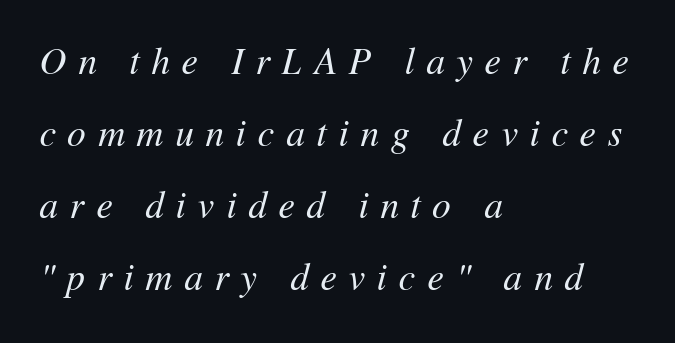
{"italic": "yes", "lean": "right", "slant_degrees": 11, "bold": "no", "weight": "regular", "width": "normal", "stroke_contrast": "medium", "x_height": "medium", "monospaced": "no", "underline": "no", "align": "left", "line_spacing": "loose", "line_spacing_ratio": 1.95, "letter_spacing": "wide", "letter_spacing_em": 0.32, "glyph_px": 37}
